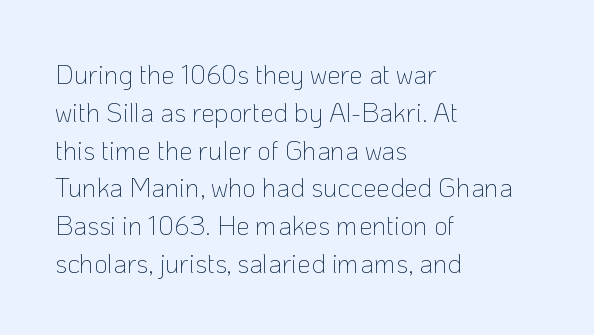
Q: Is the text bold? A: No.
Q: Is the text italic (slanted)? A: No, it is upright.
Q: Is the text underlined? A: No.
Q: How is the paragraph aligned? A: Left-aligned.
Q: Is the spacing between letters normal or unusually wide? A: Normal.
Q: Is the spacing between lines tight, normal or loose? A: Normal.
